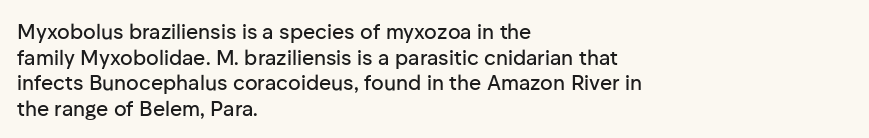
{"italic": "no", "underline": "no", "align": "left", "line_spacing_ratio": 1.22, "letter_spacing": "normal", "letter_spacing_em": 0.0, "glyph_px": 21}
